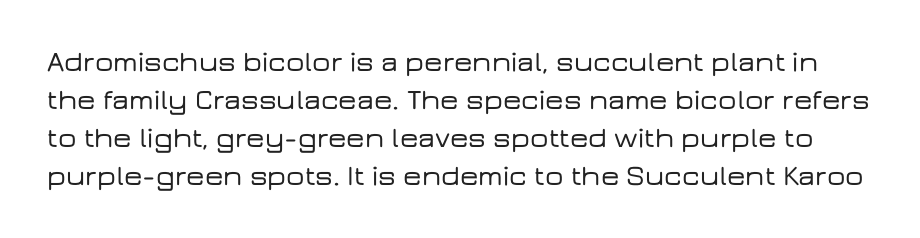
The image shows 29 px wide sans-serif type, upright; set normal line spacing (1.31x), normal letter spacing, not underlined; low stroke contrast and a medium x-height.
